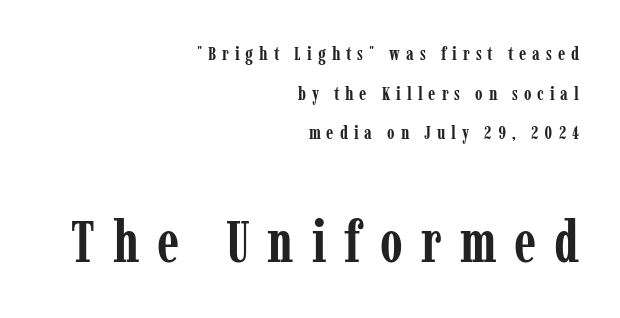
{"serif": "yes", "italic": "no", "bold": "yes", "weight": "semibold", "width": "condensed", "stroke_contrast": "low", "x_height": "medium", "monospaced": "no", "underline": "no", "align": "right", "line_spacing": "loose", "line_spacing_ratio": 2.08, "letter_spacing": "wide", "letter_spacing_em": 0.31, "larger_block": "second", "size_ratio": 3.05, "glyph_px": 58}
